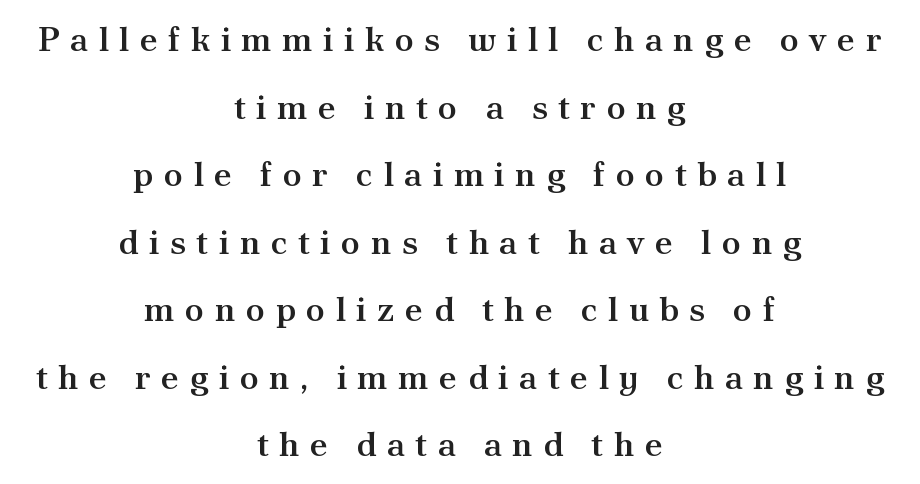
Q: Is the text bold? A: Semi-bold.
Q: Is the text italic (slanted)? A: No, it is upright.
Q: Is the typeface a serif or a sans-serif typeface? A: Serif.
Q: Is the text underlined? A: No.
Q: How is the paragraph aligned? A: Centered.
Q: Is the spacing between letters normal or unusually wide? A: Unusually wide.
Q: Is the spacing between lines tight, normal or loose? A: Loose.
Q: Width (condensed, normal, or wide)? A: Normal.
Q: Stroke contrast? A: Medium.
Q: x-height? A: Small.
Q: Monospaced? A: No.
